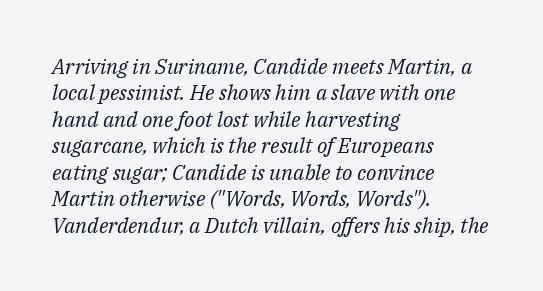
Q: Is the text bold? A: No.
Q: Is the text italic (slanted)? A: Yes, it leans right by about 14 degrees.
Q: Is the text underlined? A: No.
Q: How is the paragraph aligned? A: Left-aligned.
Q: Is the spacing between letters normal or unusually wide? A: Normal.
Q: Is the spacing between lines tight, normal or loose? A: Normal.
